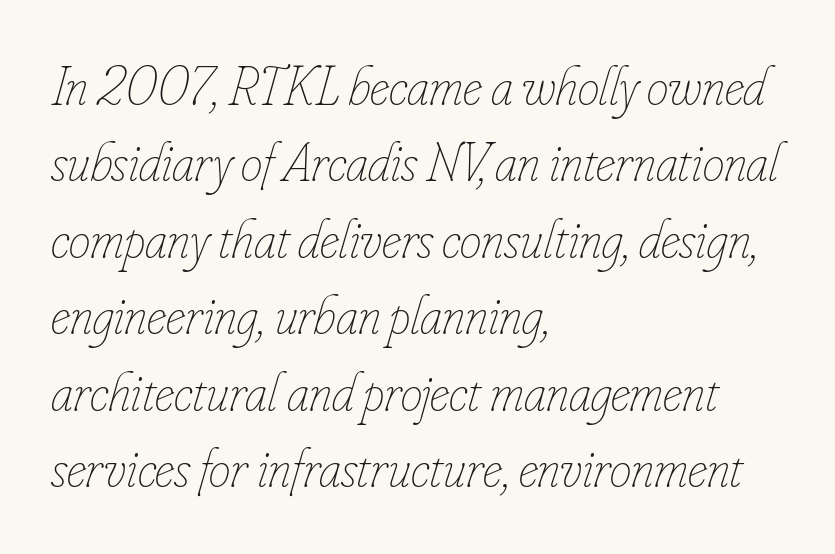
Q: Is the text bold? A: No.
Q: Is the text italic (slanted)? A: Yes, it leans right by about 16 degrees.
Q: Is the text underlined? A: No.
Q: How is the paragraph aligned? A: Left-aligned.
Q: Is the spacing between letters normal or unusually wide? A: Normal.
Q: Is the spacing between lines tight, normal or loose? A: Normal.
Q: Width (condensed, normal, or wide)? A: Condensed.
Q: Stroke contrast? A: Low.
Q: x-height? A: Small.
Q: Monospaced? A: No.
